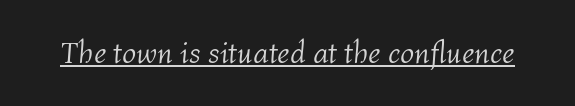
{"italic": "yes", "lean": "right", "slant_degrees": 4, "bold": "no", "weight": "light", "width": "normal", "stroke_contrast": "medium", "x_height": "medium", "monospaced": "no", "underline": "yes", "letter_spacing": "normal", "letter_spacing_em": 0.0, "glyph_px": 31}
